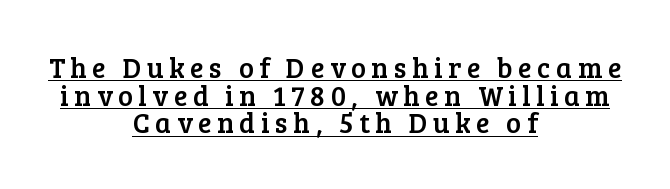
The image shows 28 px serif type, upright; set centered, tight line spacing (0.99x), unusually wide letter spacing (+0.2 em), underlined; low stroke contrast and a medium x-height.
